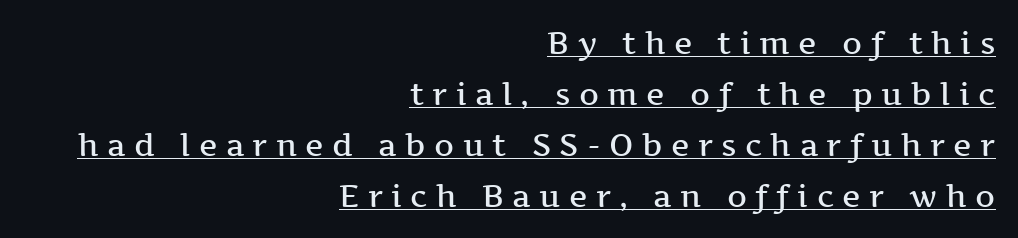
Old-style or modern, the face here clearly has serifs. Interline gaps are of average width in this sample. This sample uses an upright cut, with every glyph sitting square on the baseline. The letters are spread apart with noticeably loose tracking. This is moderately heavy type, rendered in semibold.
